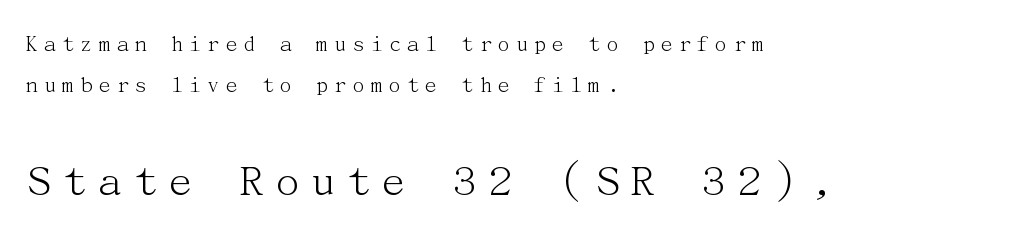
Q: Is the text bold? A: No.
Q: Is the text italic (slanted)? A: No, it is upright.
Q: Is the typeface a serif or a sans-serif typeface? A: Serif.
Q: Is the text underlined? A: No.
Q: How is the paragraph aligned? A: Left-aligned.
Q: Which block of text is set in a larger size, the first (top) or the second (bottom)? A: The second (bottom) one.
Q: Width (condensed, normal, or wide)? A: Normal.
Q: Stroke contrast? A: Medium.
Q: x-height? A: Medium.
